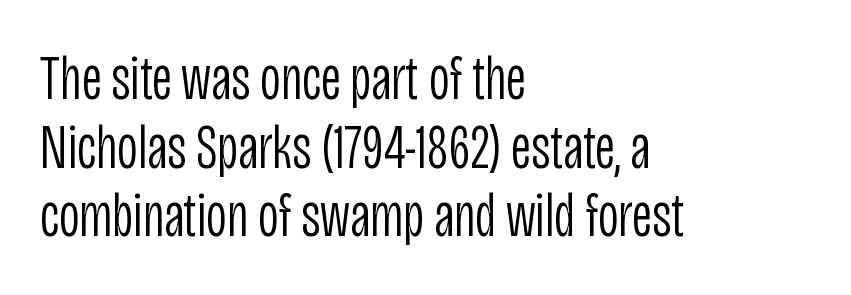
The image shows 63 px light, condensed sans-serif type, upright; set left-aligned, tight line spacing (1.09x), normal letter spacing, not underlined; low stroke contrast and a large x-height.
